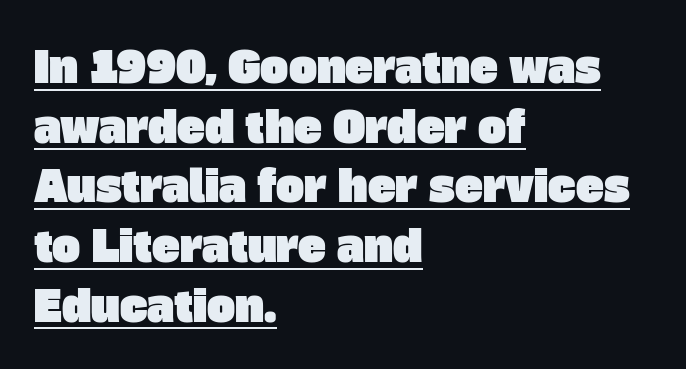
{"serif": "no", "width": "normal", "stroke_contrast": "low", "x_height": "large", "monospaced": "no", "underline": "yes", "align": "left", "line_spacing": "normal", "line_spacing_ratio": 1.42, "letter_spacing": "normal", "letter_spacing_em": 0.0, "glyph_px": 42}
